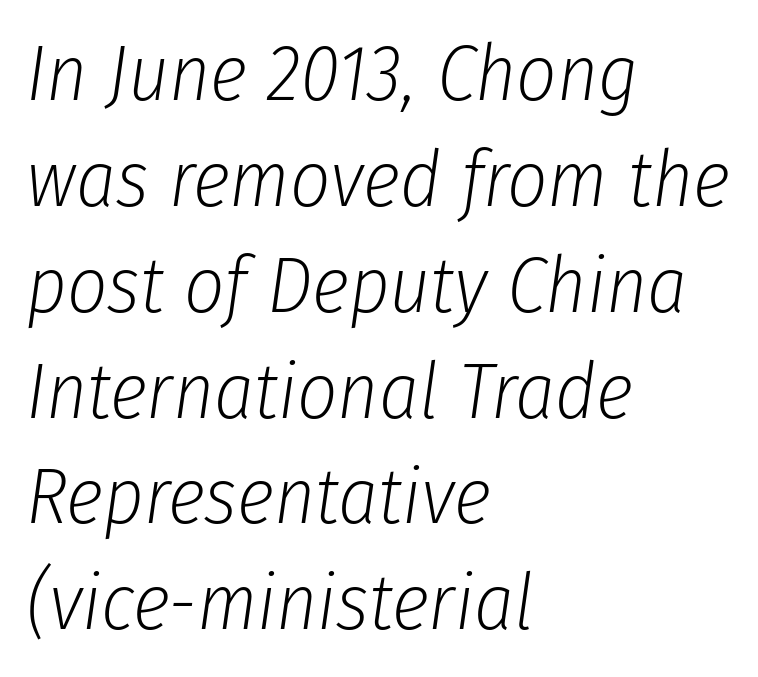
{"italic": "yes", "lean": "right", "slant_degrees": 8, "bold": "no", "weight": "light", "width": "condensed", "stroke_contrast": "low", "x_height": "medium", "monospaced": "no", "underline": "no", "align": "left", "line_spacing": "normal", "line_spacing_ratio": 1.34, "letter_spacing": "normal", "letter_spacing_em": 0.0, "glyph_px": 79}
